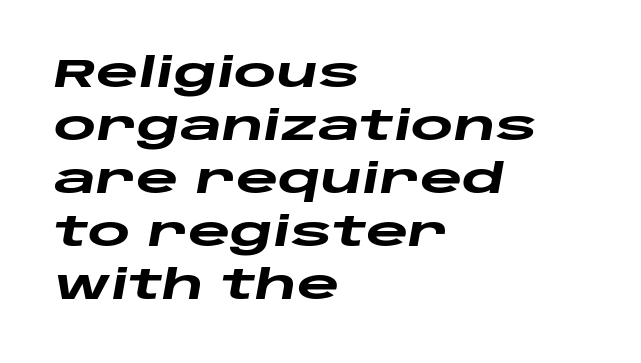
Descenders hang freely into open space. These lines carry a lot of weight — the face is fully bold. What's the leading like? Ordinary, nothing unusual. The horizontal fit of the characters is conventional and even.
